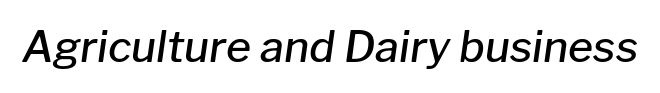
The type is set solid horizontally, with unmodified tracking. Just letters on the line, the space beneath them empty. The rendering uses a semibold face; strokes are thickened but not to full bold. Does the lettering tilt? It does — this is italic. Character widths vary here, with narrow letters taking less room than wide ones.
